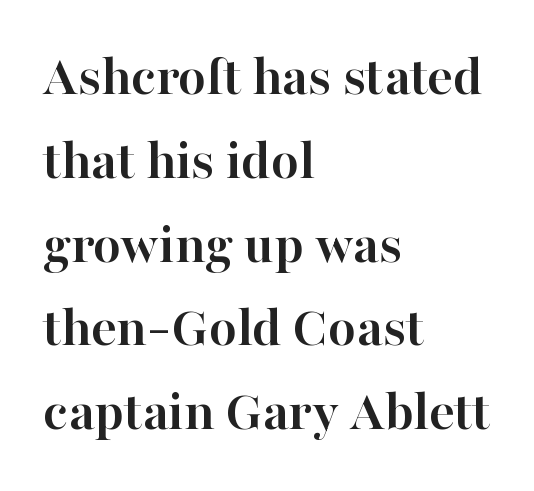
The rendering shows small feet on the letterforms — a serif design. The text block is weighted toward the left margin, trailing off unevenly rightward. The rendering uses a bold face; every stroke is thick and dark. Compared with typical body copy, the letter spacing here is the same. Any mark beneath the type? The region is blank.
